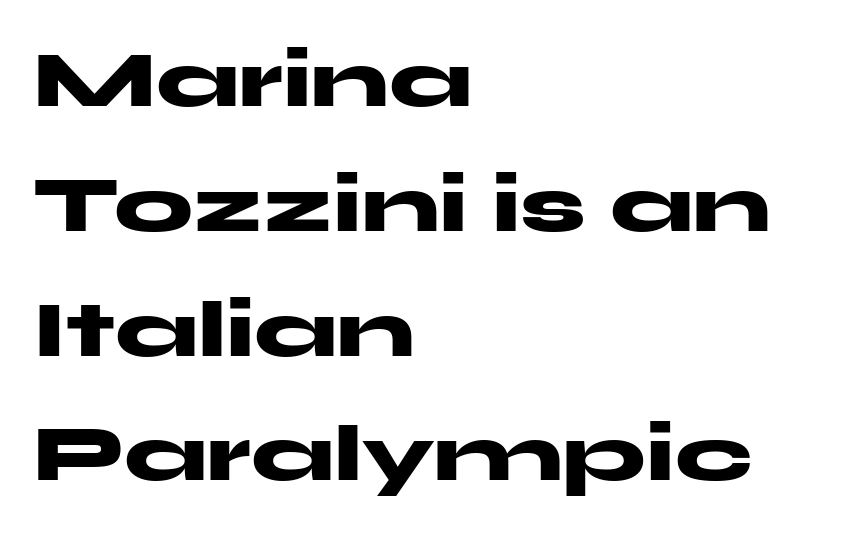
Q: Is the text bold? A: Yes.
Q: Is the text italic (slanted)? A: No, it is upright.
Q: Is the typeface a serif or a sans-serif typeface? A: Sans-serif.
Q: Is the text underlined? A: No.
Q: How is the paragraph aligned? A: Left-aligned.
Q: Is the spacing between letters normal or unusually wide? A: Normal.
Q: Is the spacing between lines tight, normal or loose? A: Normal.
Q: Width (condensed, normal, or wide)? A: Wide.
Q: Stroke contrast? A: Medium.
Q: x-height? A: Medium.
Q: Monospaced? A: No.
